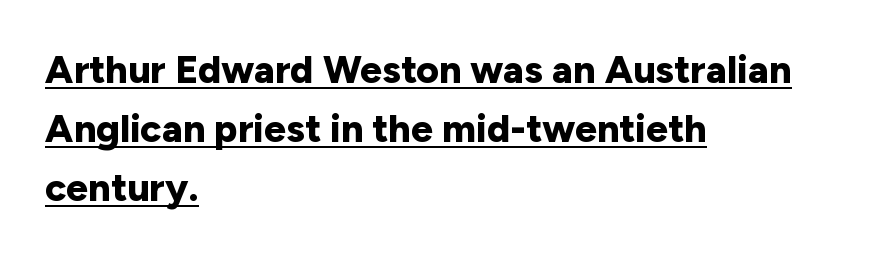
{"serif": "no", "italic": "no", "bold": "yes", "weight": "bold", "width": "normal", "stroke_contrast": "low", "x_height": "medium", "monospaced": "no", "underline": "yes", "align": "left", "line_spacing": "normal", "line_spacing_ratio": 1.51, "letter_spacing": "normal", "letter_spacing_em": 0.0, "glyph_px": 39}
